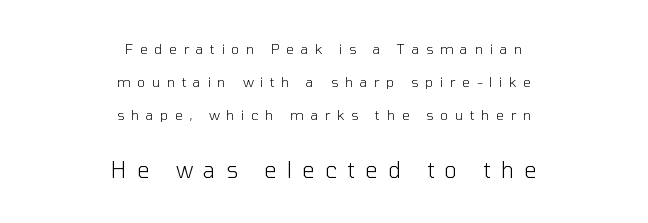
The image shows 22 px text type, upright; set centered, loose line spacing (2.34x), unusually wide letter spacing (+0.47 em), not underlined; the second (bottom) block is 1.57x larger.
